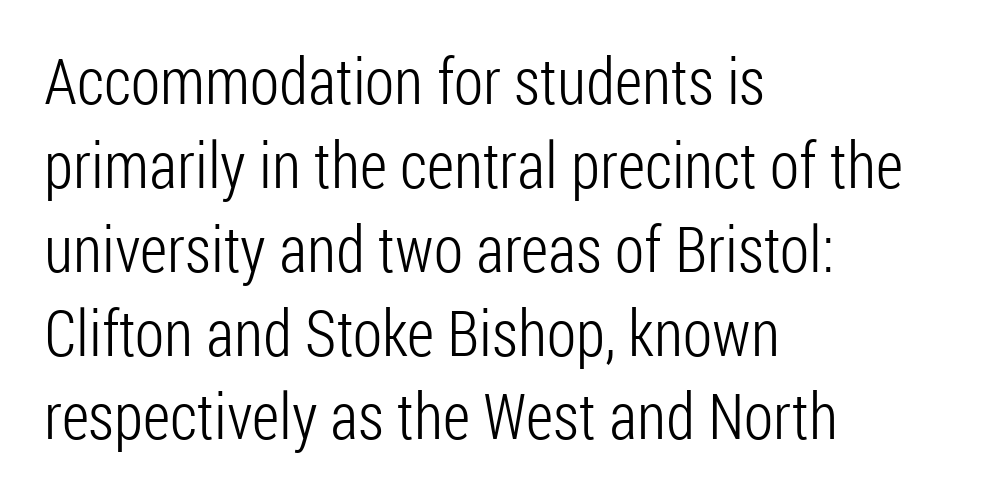
Q: Is the text bold? A: No.
Q: Is the text italic (slanted)? A: No, it is upright.
Q: Is the typeface a serif or a sans-serif typeface? A: Sans-serif.
Q: Is the text underlined? A: No.
Q: How is the paragraph aligned? A: Left-aligned.
Q: Is the spacing between letters normal or unusually wide? A: Normal.
Q: Is the spacing between lines tight, normal or loose? A: Normal.
Q: Width (condensed, normal, or wide)? A: Condensed.
Q: Stroke contrast? A: Low.
Q: x-height? A: Medium.
Q: Monospaced? A: No.
